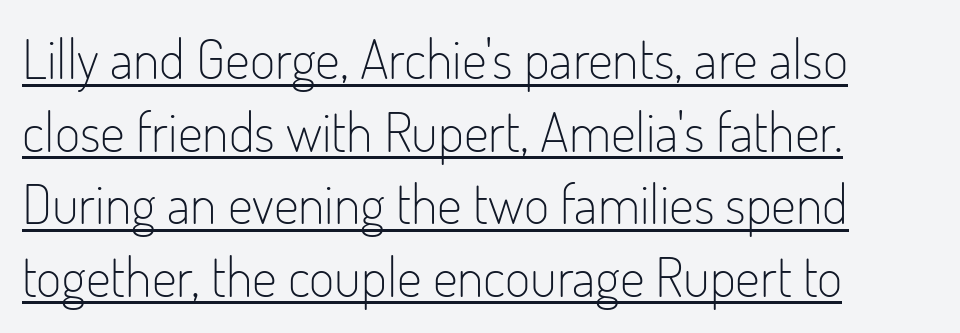
Q: Is the text bold? A: No.
Q: Is the text italic (slanted)? A: No, it is upright.
Q: Is the typeface a serif or a sans-serif typeface? A: Sans-serif.
Q: Is the text underlined? A: Yes.
Q: How is the paragraph aligned? A: Left-aligned.
Q: Is the spacing between letters normal or unusually wide? A: Normal.
Q: Is the spacing between lines tight, normal or loose? A: Normal.
Q: Width (condensed, normal, or wide)? A: Condensed.
Q: Stroke contrast? A: Low.
Q: x-height? A: Small.
Q: Monospaced? A: No.
